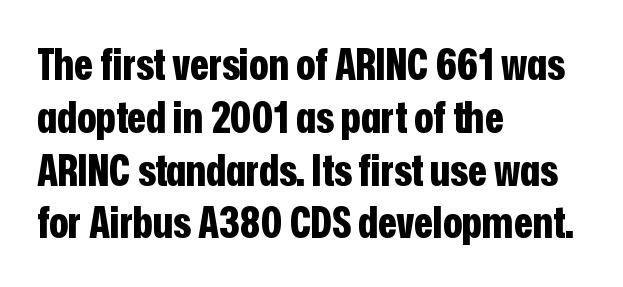
Students, this is bold: see how much ink each stroke carries. Style check: upright. Just letters on the line, the space beneath them empty. Are there feet on the stems? There aren't — it's a sans.
